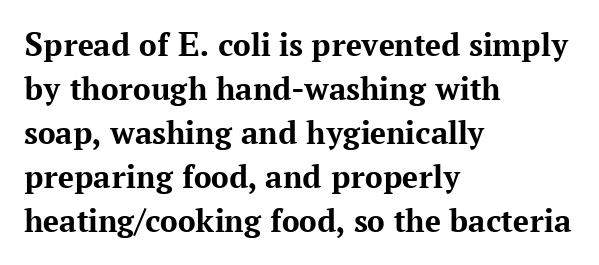
The letterforms sit shoulder to shoulder at normal distance. These lines are composed in type with serifs. Is the block centered? No — it sits flush against the left margin. The font's upright variant was chosen for this text. The passage shown is typed in a proportional face where columns would drift.
